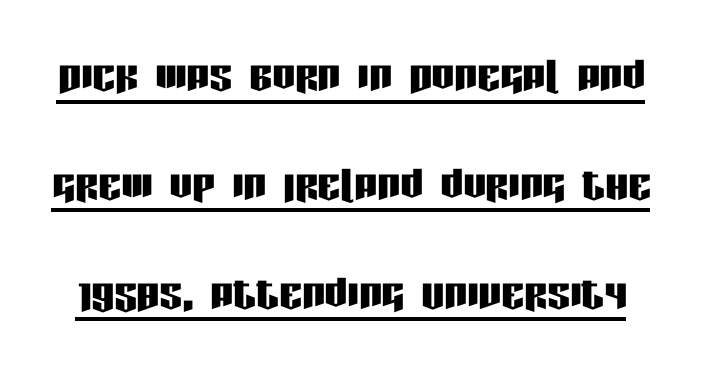
{"serif": "no", "italic": "no", "width": "condensed", "stroke_contrast": "low", "x_height": "large", "monospaced": "no", "underline": "yes", "line_spacing": "loose", "line_spacing_ratio": 1.91, "letter_spacing": "normal", "letter_spacing_em": 0.0, "glyph_px": 57}
